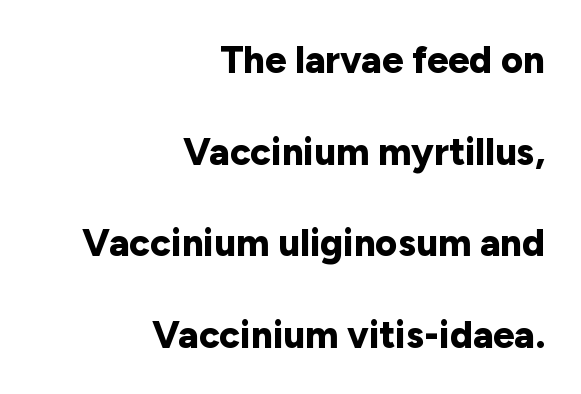
In CSS terms this would be text-align: right. You could not count columns in this text — the font is proportionally spaced. Compared with an ordinary text face, these strokes are far heavier — a full bold. Is the letter spacing exaggerated? No — it looks like the ordinary default. The letters stand straight up with perfectly vertical stems.
